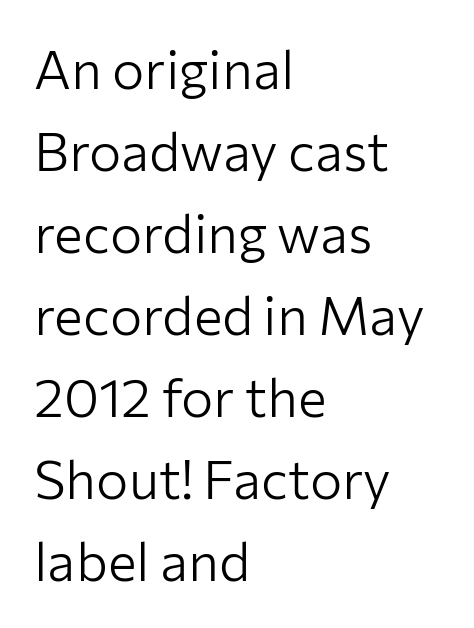
{"serif": "no", "italic": "no", "bold": "no", "weight": "light", "width": "normal", "stroke_contrast": "low", "x_height": "medium", "monospaced": "no", "underline": "no", "align": "left", "line_spacing": "normal", "line_spacing_ratio": 1.52, "letter_spacing": "normal", "letter_spacing_em": 0.0, "glyph_px": 54}
